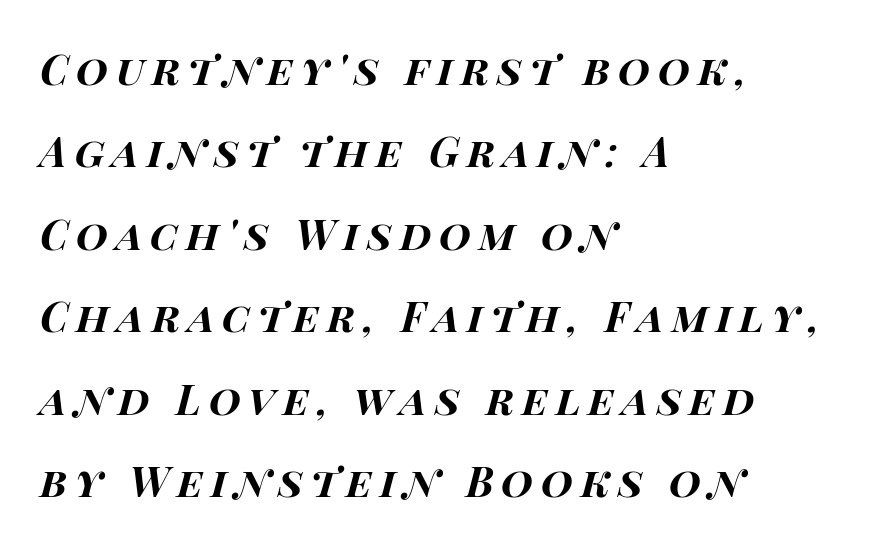
The text carries the slant typical of an italic or oblique font. Reading down the column, the eye jumps a long way to each next line. A dark, heavy texture on the line: the type is bold. Underline: absent. In CSS terms this would be text-align: left.
